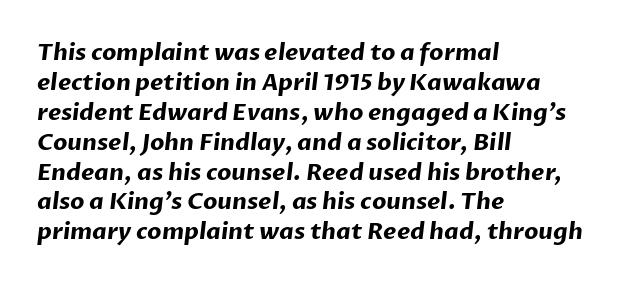
Q: Is the text bold? A: Yes.
Q: Is the text underlined? A: No.
Q: How is the paragraph aligned? A: Left-aligned.
Q: Is the spacing between letters normal or unusually wide? A: Normal.
Q: Is the spacing between lines tight, normal or loose? A: Normal.
